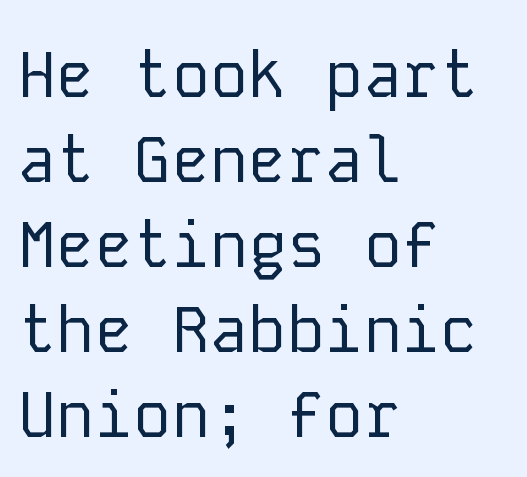
Typeset ragged right — the left edge is the straight one. Lines of text with bare space underneath. These lines are rendered in a fixed-pitch font. No extra ink here — the face is not bold. No italicization has been applied; the sample stays upright.
